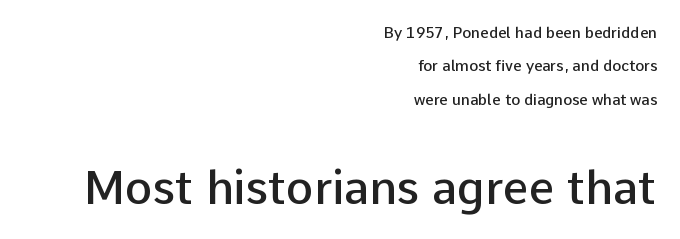
Q: Is the text bold? A: Semi-bold.
Q: Is the text italic (slanted)? A: No, it is upright.
Q: Is the typeface a serif or a sans-serif typeface? A: Sans-serif.
Q: Is the text underlined? A: No.
Q: How is the paragraph aligned? A: Right-aligned.
Q: Is the spacing between letters normal or unusually wide? A: Normal.
Q: Is the spacing between lines tight, normal or loose? A: Loose.
Q: Which block of text is set in a larger size, the first (top) or the second (bottom)? A: The second (bottom) one.
Q: Width (condensed, normal, or wide)? A: Normal.
Q: Stroke contrast? A: Low.
Q: x-height? A: Medium.
Q: Monospaced? A: No.
